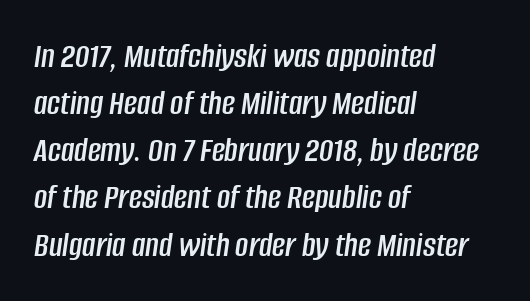
Q: Is the text italic (slanted)? A: Yes, it leans right by about 8 degrees.
Q: Is the text underlined? A: No.
Q: How is the paragraph aligned? A: Left-aligned.
Q: Is the spacing between letters normal or unusually wide? A: Normal.
Q: Is the spacing between lines tight, normal or loose? A: Normal.
Q: Width (condensed, normal, or wide)? A: Condensed.
Q: Stroke contrast? A: Low.
Q: x-height? A: Large.
Q: Monospaced? A: No.
